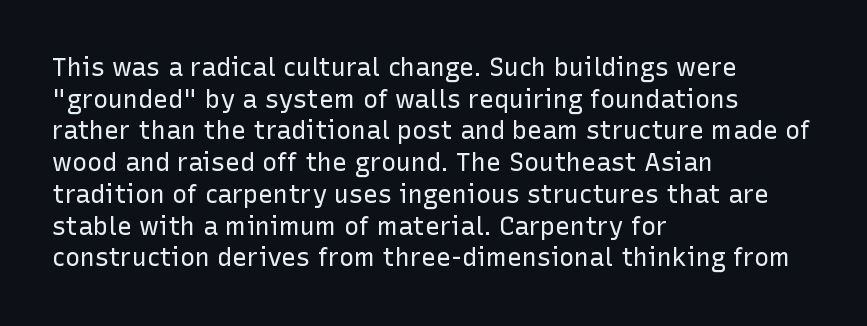
The image shows 25 px text type, upright; set left-aligned, normal line spacing (1.27x), normal letter spacing, not underlined.
